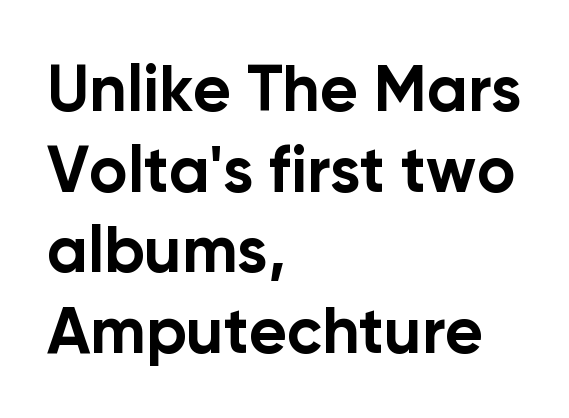
Posture: straight, roman, zero tilt. Clear beneath every line of the passage. Serifs: no, the terminals of the letterforms are clean. The gaps between neighbouring characters are ordinary and unremarkable. Do the characters align in a grid? No, the font is proportional.
